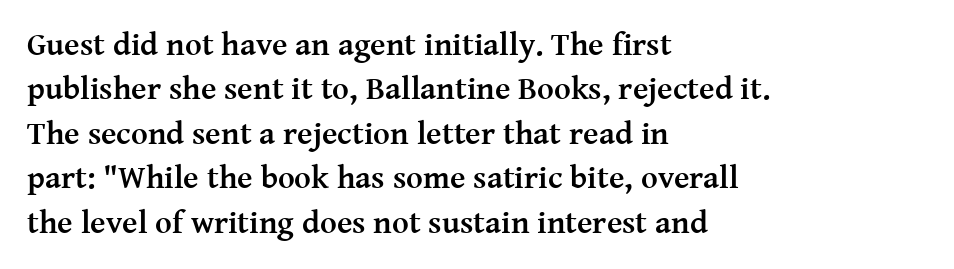
{"serif": "yes", "italic": "no", "bold": "yes", "weight": "semibold", "width": "normal", "stroke_contrast": "medium", "x_height": "medium", "monospaced": "no", "underline": "no", "align": "left", "line_spacing": "normal", "line_spacing_ratio": 1.39, "letter_spacing": "normal", "letter_spacing_em": 0.0, "glyph_px": 32}
